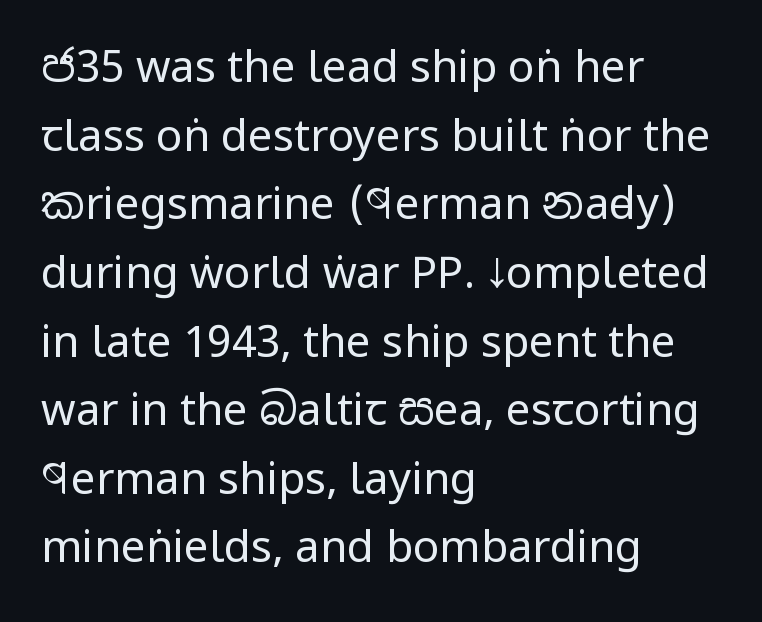
Is the block centered? No — it sits flush against the left margin. Honestly, the row spacing looks completely unremarkable. A typesetter would label this face a sans. This rendering leaves character spacing at its baseline value.
